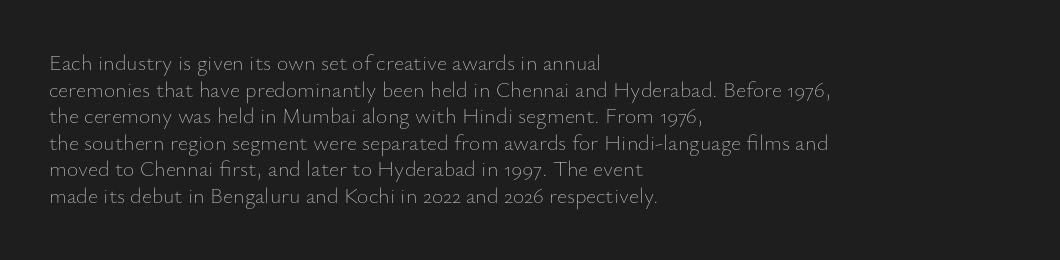
{"italic": "no", "bold": "no", "underline": "no", "align": "left", "line_spacing_ratio": 1.21, "letter_spacing": "normal", "letter_spacing_em": 0.0, "glyph_px": 22}
